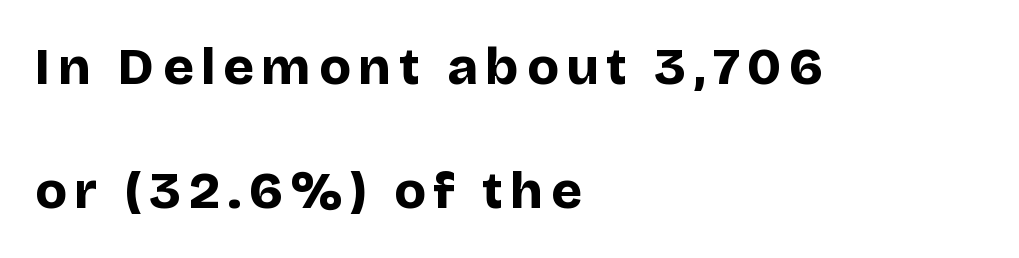
The image shows 52 px bold sans-serif type, upright; set left-aligned, loose line spacing (2.38x), not underlined; low stroke contrast and a large x-height.
